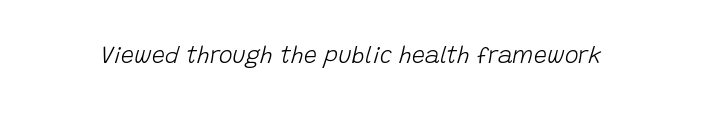
The image shows 23 px text type, italic (leaning right); set normal letter spacing, not underlined.
